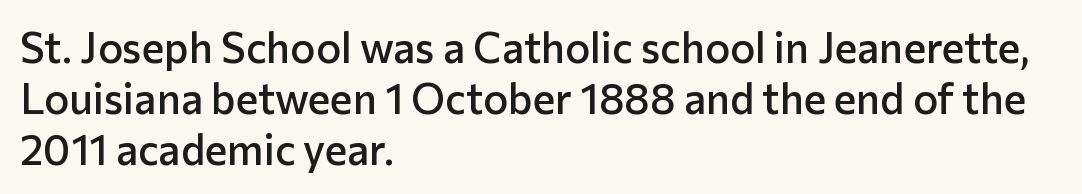
Q: Is the text bold? A: Semi-bold.
Q: Is the text italic (slanted)? A: No, it is upright.
Q: Is the typeface a serif or a sans-serif typeface? A: Sans-serif.
Q: Is the text underlined? A: No.
Q: How is the paragraph aligned? A: Left-aligned.
Q: Is the spacing between letters normal or unusually wide? A: Normal.
Q: Width (condensed, normal, or wide)? A: Normal.
Q: Stroke contrast? A: Low.
Q: x-height? A: Medium.
Q: Monospaced? A: No.
